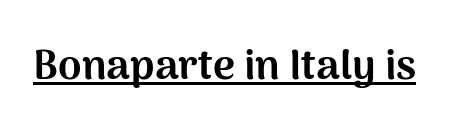
Observe the ordinary spacing: letters are neighbours, not strangers. You can see a thin bar hugging the bottom of the glyphs. What weight is shown? A full bold with thick strokes. Each letter keeps its own natural width here, so spacing adapts to shape. When letters stand straight like this, we call the style roman or upright. The rendering shows plain stroke endings on the letterforms — a sans-serif design.
